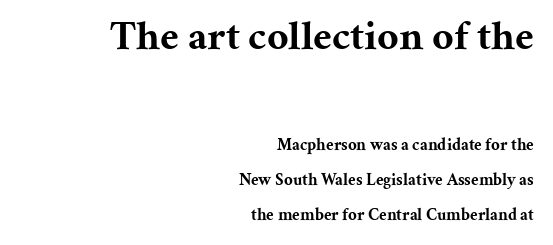
Lines of text with bare space underneath. Characters follow at the spacing the type designer built in. Is this a fixed-width face? No — the glyphs have proportional, varying widths. A full-strength bold gives these letters their thick strokes. The type family on display is of the serif kind. If you measured baseline to baseline, you'd find a long distance.
